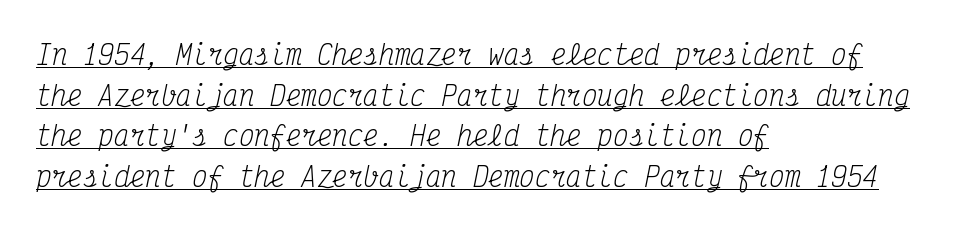
Q: Is the text bold? A: No.
Q: Is the text italic (slanted)? A: Yes, it leans right by about 12 degrees.
Q: Is the text underlined? A: Yes.
Q: How is the paragraph aligned? A: Left-aligned.
Q: Is the spacing between letters normal or unusually wide? A: Normal.
Q: Is the spacing between lines tight, normal or loose? A: Normal.
